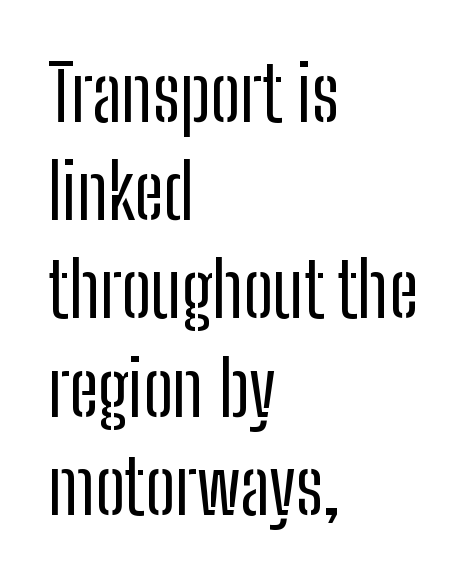
Q: Is the text bold? A: No.
Q: Is the text italic (slanted)? A: No, it is upright.
Q: Is the typeface a serif or a sans-serif typeface? A: Sans-serif.
Q: Is the text underlined? A: No.
Q: How is the paragraph aligned? A: Left-aligned.
Q: Is the spacing between letters normal or unusually wide? A: Normal.
Q: Is the spacing between lines tight, normal or loose? A: Normal.
Q: Width (condensed, normal, or wide)? A: Condensed.
Q: Stroke contrast? A: Low.
Q: x-height? A: Medium.
Q: Monospaced? A: No.
